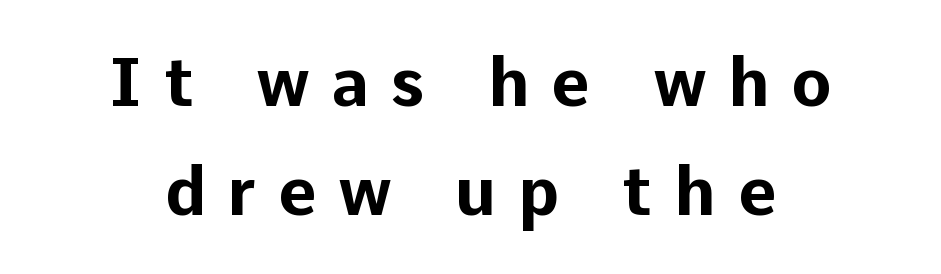
{"serif": "no", "italic": "no", "bold": "yes", "weight": "bold", "width": "normal", "stroke_contrast": "low", "x_height": "medium", "monospaced": "no", "underline": "no", "align": "center", "line_spacing": "normal", "line_spacing_ratio": 1.63, "letter_spacing": "wide", "letter_spacing_em": 0.33, "glyph_px": 67}
